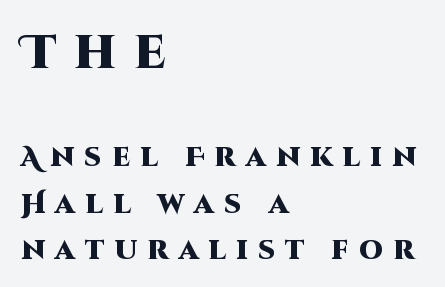
Q: Is the text bold? A: Yes.
Q: Is the text italic (slanted)? A: No, it is upright.
Q: Is the typeface a serif or a sans-serif typeface? A: Sans-serif.
Q: Is the text underlined? A: No.
Q: How is the paragraph aligned? A: Left-aligned.
Q: Is the spacing between letters normal or unusually wide? A: Unusually wide.
Q: Which block of text is set in a larger size, the first (top) or the second (bottom)? A: The first (top) one.
Q: Width (condensed, normal, or wide)? A: Normal.
Q: Stroke contrast? A: High.
Q: x-height? A: Large.
Q: Monospaced? A: No.
